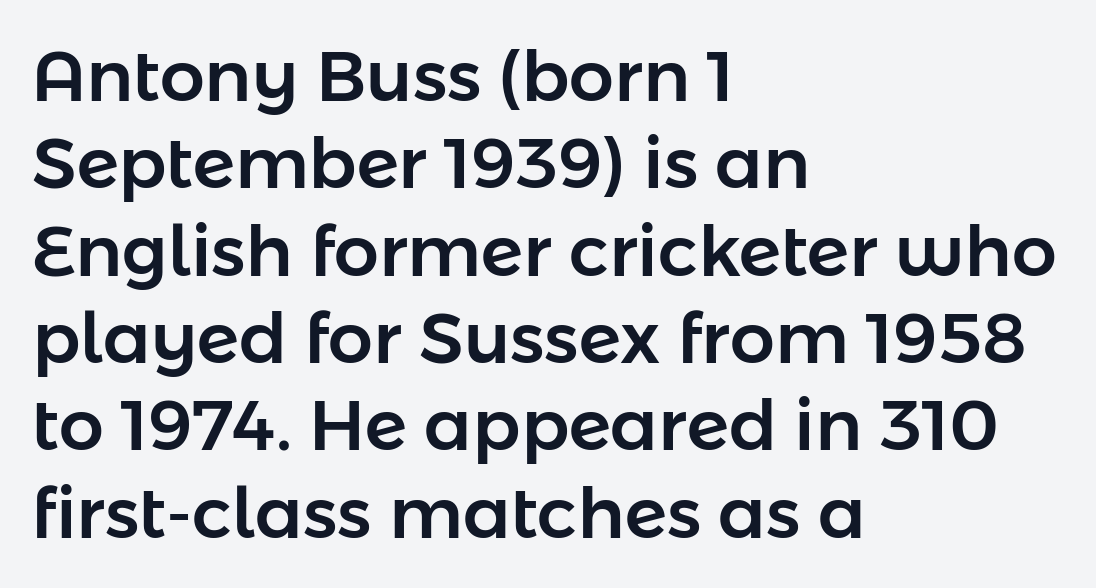
Q: Is the text italic (slanted)? A: No, it is upright.
Q: Is the typeface a serif or a sans-serif typeface? A: Sans-serif.
Q: Is the text underlined? A: No.
Q: How is the paragraph aligned? A: Left-aligned.
Q: Is the spacing between letters normal or unusually wide? A: Normal.
Q: Width (condensed, normal, or wide)? A: Normal.
Q: Stroke contrast? A: Low.
Q: x-height? A: Medium.
Q: Monospaced? A: No.
